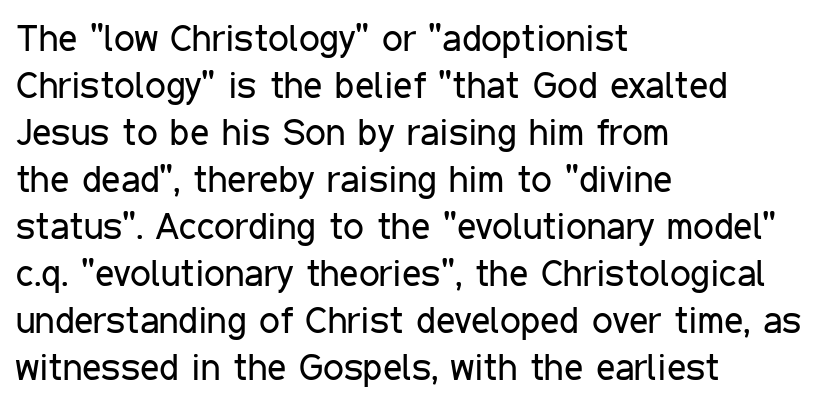
What kind of face is this? One without serifs — a sans. Compared with typical paragraphs, the rows here are spaced about the same. The string is rendered with underlining switched off. Notice how the passage keeps a crisp vertical edge on the left only. Think of a printed novel: that variable character pitch is what you see here.
